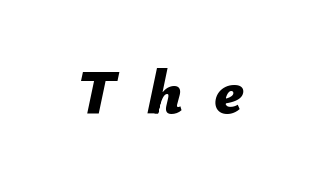
Q: Is the text bold? A: Yes.
Q: Is the text italic (slanted)? A: Yes, it leans right by about 12 degrees.
Q: Is the text underlined? A: No.
Q: How is the paragraph aligned? A: Centered.
Q: Is the spacing between letters normal or unusually wide? A: Unusually wide.
Q: Width (condensed, normal, or wide)? A: Normal.
Q: Stroke contrast? A: Low.
Q: x-height? A: Medium.
Q: Monospaced? A: No.
